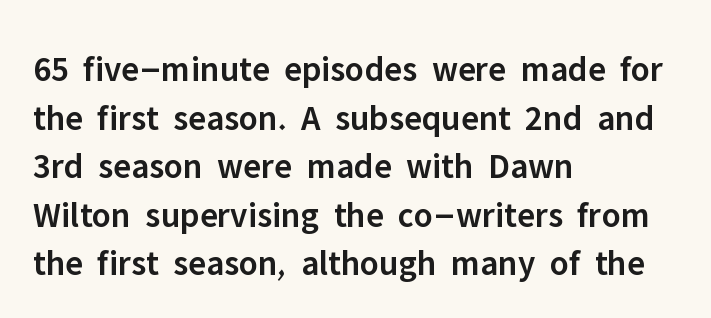
Letters rest on an invisible, unmarked baseline. No italicization has been applied; the sample stays upright. This rendering uses left alignment, leaving the right contour irregular. These lines carry some extra weight — a demibold, not a full bold.
